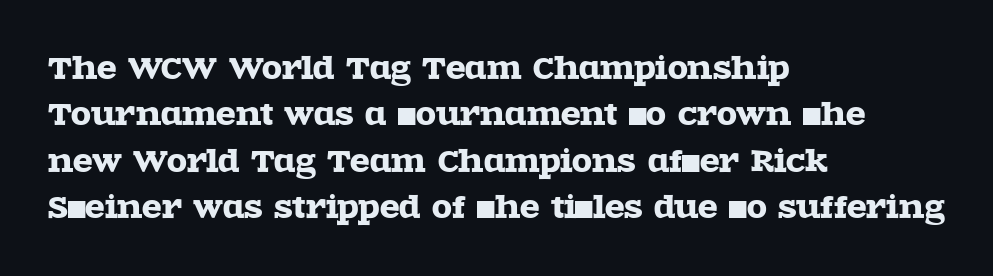
Q: Is the text italic (slanted)? A: No, it is upright.
Q: Is the typeface a serif or a sans-serif typeface? A: Serif.
Q: Is the text underlined? A: No.
Q: How is the paragraph aligned? A: Left-aligned.
Q: Is the spacing between letters normal or unusually wide? A: Normal.
Q: Is the spacing between lines tight, normal or loose? A: Normal.
Q: Width (condensed, normal, or wide)? A: Wide.
Q: x-height? A: Large.
Q: Monospaced? A: No.
